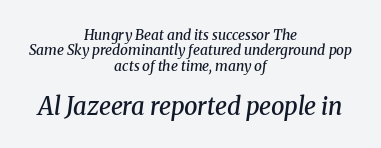
{"italic": "yes", "lean": "right", "slant_degrees": 8, "bold": "semi", "underline": "no", "align": "center", "line_spacing": "tight", "line_spacing_ratio": 1.09, "letter_spacing": "normal", "letter_spacing_em": 0.0, "larger_block": "second", "size_ratio": 1.71, "glyph_px": 24}
